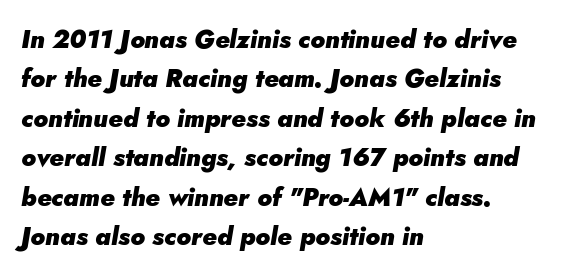
Q: Is the text bold? A: Yes.
Q: Is the text italic (slanted)? A: Yes, it leans right by about 5 degrees.
Q: Is the text underlined? A: No.
Q: How is the paragraph aligned? A: Left-aligned.
Q: Is the spacing between letters normal or unusually wide? A: Normal.
Q: Is the spacing between lines tight, normal or loose? A: Normal.
